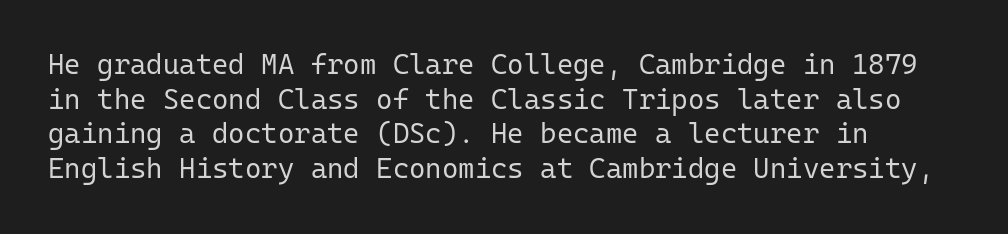
{"serif": "no", "italic": "no", "bold": "no", "weight": "regular", "width": "normal", "stroke_contrast": "low", "x_height": "medium", "monospaced": "yes", "underline": "no", "align": "left", "line_spacing_ratio": 1.24, "letter_spacing": "normal", "letter_spacing_em": 0.0, "glyph_px": 28}
